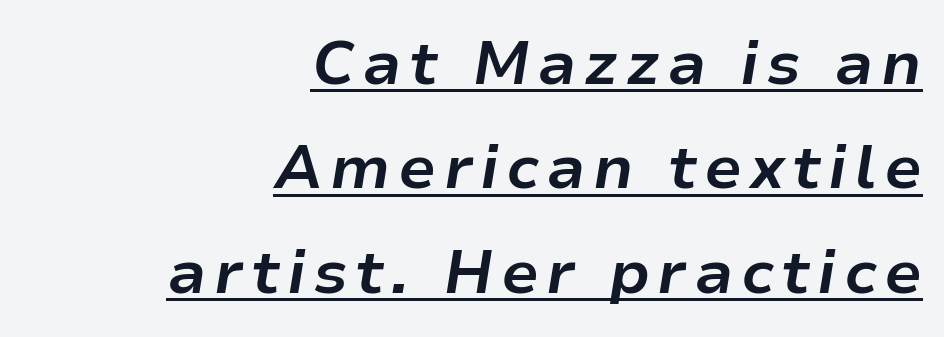
Observe the lean: these are italic letterforms. These lines are rendered in a variable-pitch font. Quick note: underline on. The ragged edge is on the left, which tells us the setting is flush right.
